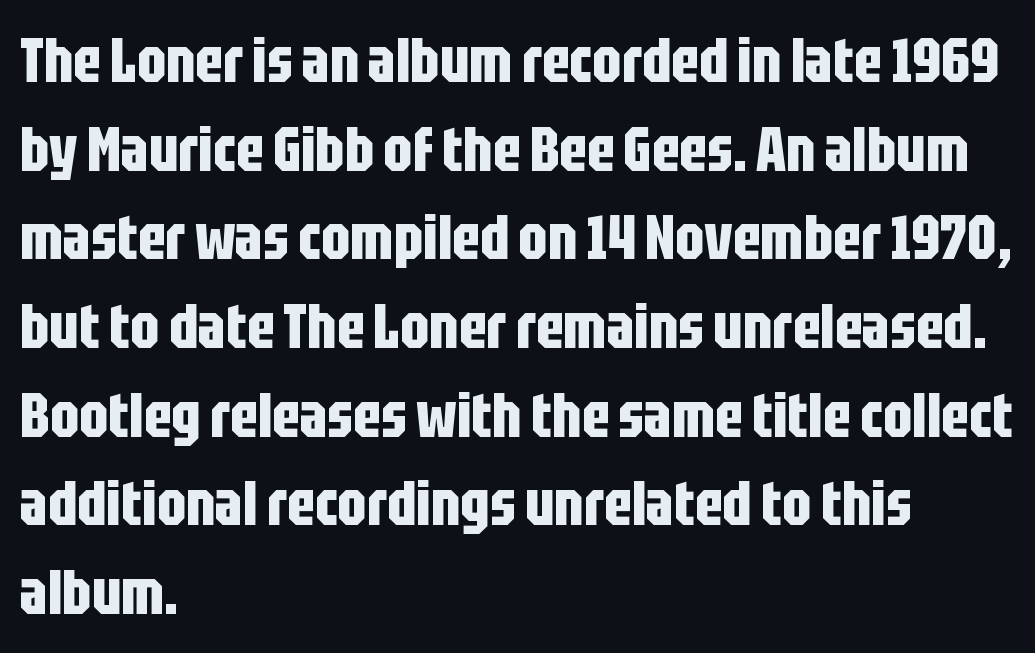
{"serif": "no", "italic": "no", "bold": "yes", "weight": "bold", "width": "condensed", "stroke_contrast": "low", "x_height": "large", "monospaced": "no", "underline": "no", "align": "left", "line_spacing": "normal", "line_spacing_ratio": 1.43, "letter_spacing": "normal", "letter_spacing_em": 0.0, "glyph_px": 62}
